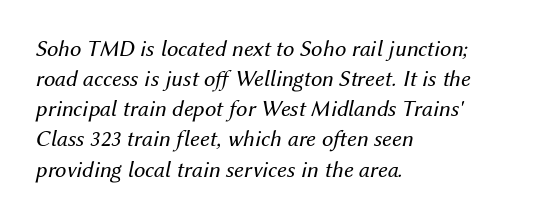
The image shows 23 px text type, italic (leaning right); set left-aligned, normal line spacing (1.31x), normal letter spacing, not underlined.
